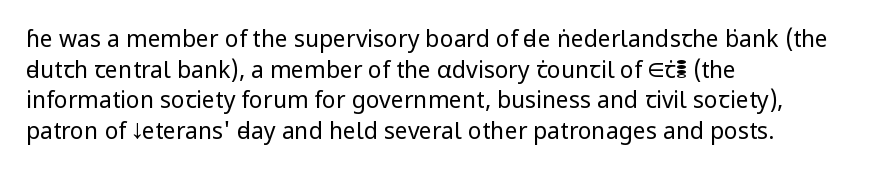
Vertical spacing — default. The text block is weighted toward the left margin, trailing off unevenly rightward. The baseline area is clear. These lines keep a tight, regular rhythm from letter to letter. No extra ink here — the face is not bold.
